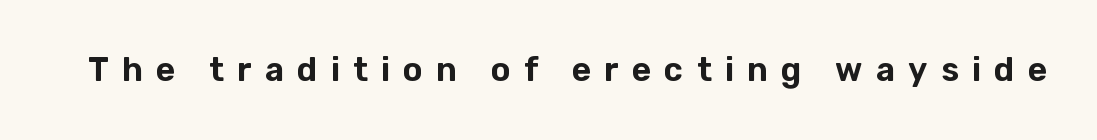
Is this a fixed-width face? No — the glyphs have proportional, varying widths. Style check: upright. The tracking reads as deliberately expanded to a designer's eye. Serifs: no, the terminals of the letterforms are clean. Has an underline been added? It has not.
